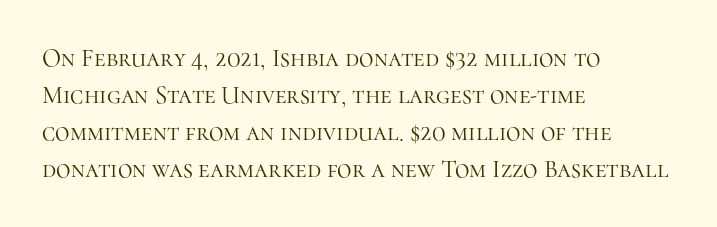
Q: Is the text bold? A: No.
Q: Is the text italic (slanted)? A: No, it is upright.
Q: Is the text underlined? A: No.
Q: How is the paragraph aligned? A: Left-aligned.
Q: Is the spacing between letters normal or unusually wide? A: Normal.
Q: Is the spacing between lines tight, normal or loose? A: Normal.
